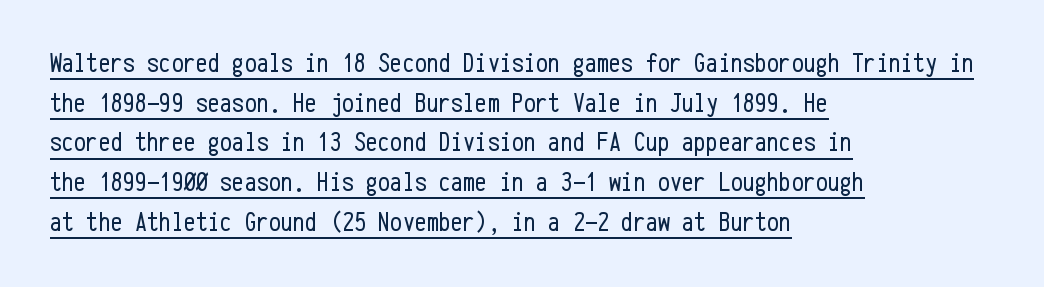
Teacher's note: observe the even left margin — that is flush-left alignment. Does the leading feel generous? No, just average. Notice how a bar underscores the lettering throughout. Compared with a typical body face, this is equally light or lighter still.
